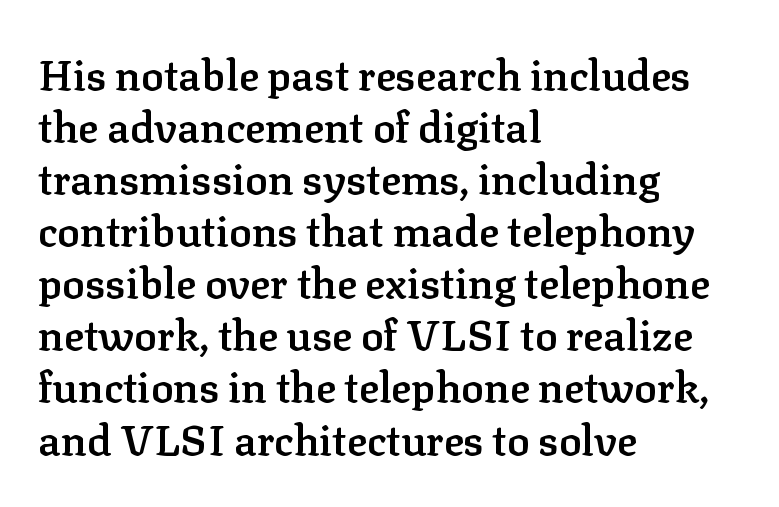
{"serif": "yes", "italic": "no", "bold": "semi", "weight": "semibold", "width": "normal", "stroke_contrast": "low", "x_height": "medium", "monospaced": "no", "underline": "no", "align": "left", "line_spacing_ratio": 1.24, "letter_spacing": "normal", "letter_spacing_em": 0.0, "glyph_px": 42}
